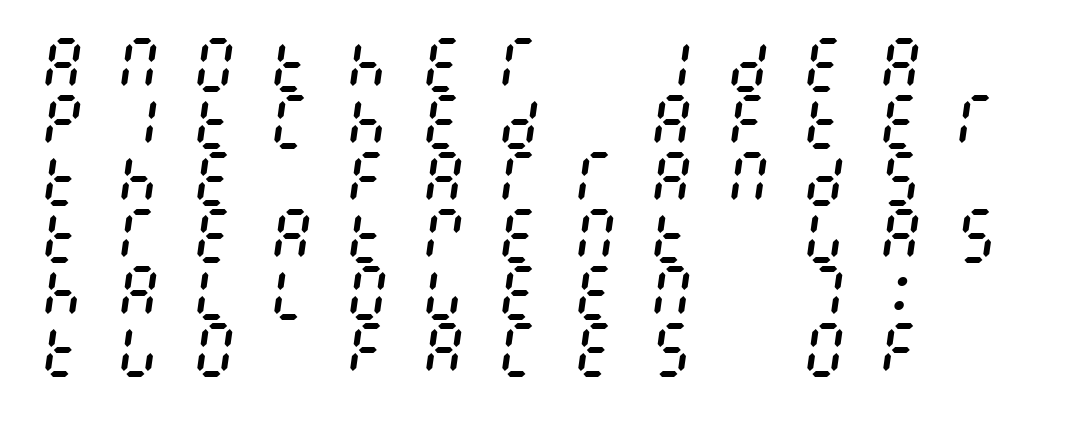
{"italic": "yes", "lean": "right", "slant_degrees": 8, "bold": "no", "weight": "regular", "width": "condensed", "stroke_contrast": "medium", "x_height": "large", "underline": "no", "align": "left", "line_spacing": "tight", "line_spacing_ratio": 0.95, "letter_spacing": "wide", "letter_spacing_em": 0.47, "glyph_px": 60}
